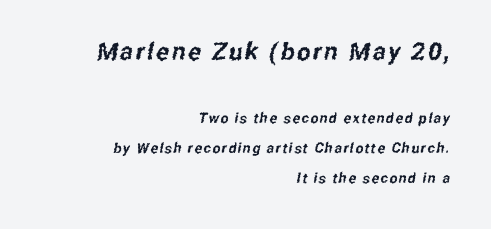
The image shows 24 px text type; set right-aligned, loose line spacing (2.13x), not underlined; the first (top) block is 1.71x larger.
